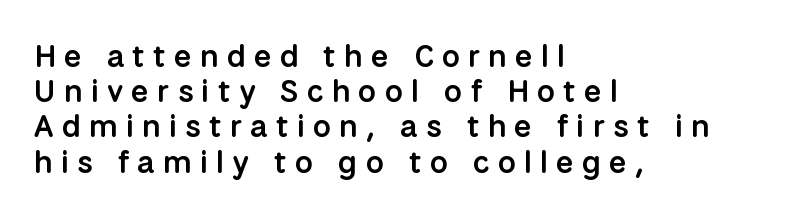
One glance says dense: line gaps are narrower than usual. Look at the stroke-to-counter ratio: somewhat heavy, a semibold. Is the block centered? No — it sits flush against the left margin. You could not count columns in this text — the font is proportionally spaced. A sans-serif font was chosen for this passage. Is there any slant? The stems are plumb.
